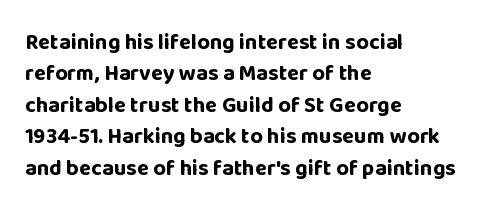
Q: Is the text bold? A: Yes.
Q: Is the text italic (slanted)? A: No, it is upright.
Q: Is the text underlined? A: No.
Q: How is the paragraph aligned? A: Left-aligned.
Q: Is the spacing between letters normal or unusually wide? A: Normal.
Q: Is the spacing between lines tight, normal or loose? A: Normal.
